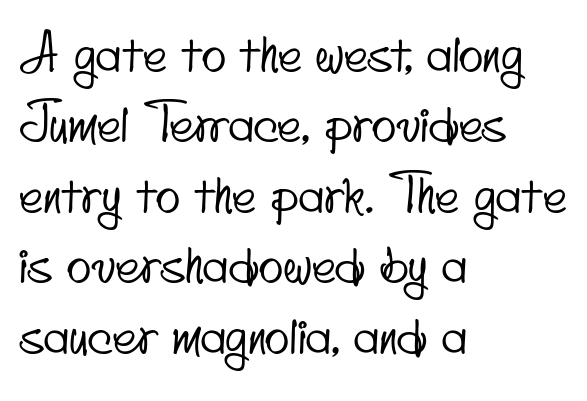
The image shows 51 px condensed sans-serif type; set left-aligned, normal line spacing (1.38x), normal letter spacing, not underlined; low stroke contrast and a small x-height.
